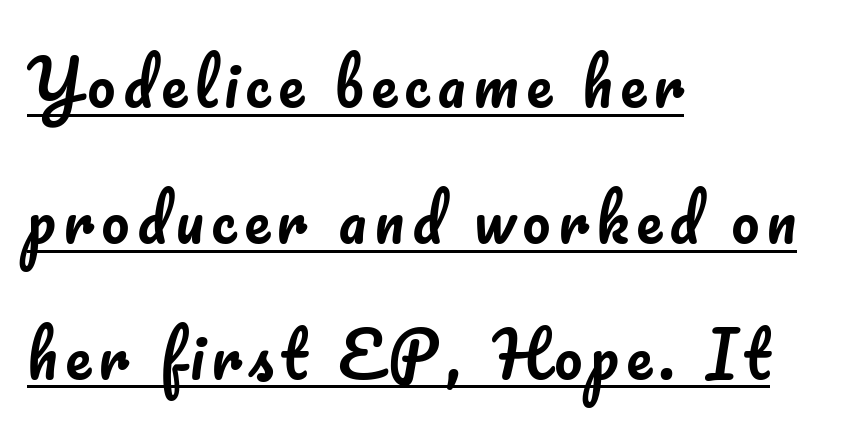
Q: Is the text italic (slanted)? A: Yes.
Q: Is the text underlined? A: Yes.
Q: How is the paragraph aligned? A: Left-aligned.
Q: Is the spacing between lines tight, normal or loose? A: Loose.
Q: Width (condensed, normal, or wide)? A: Normal.
Q: Stroke contrast? A: Low.
Q: x-height? A: Small.
Q: Monospaced? A: No.
